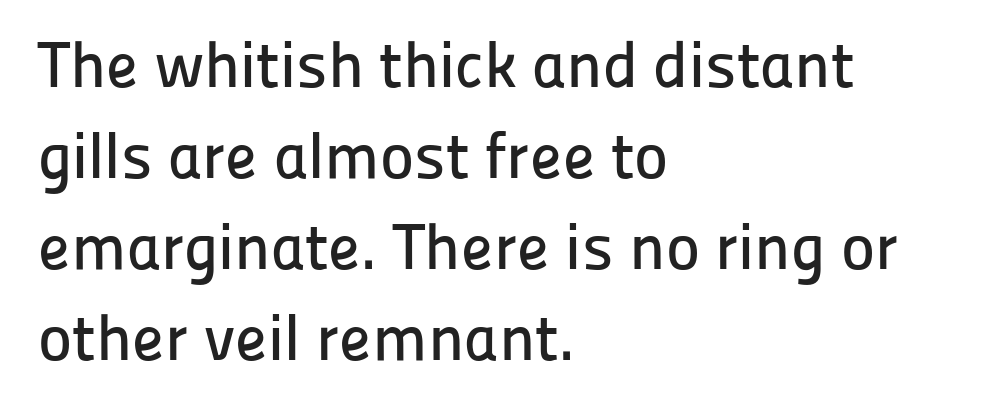
The image shows 65 px sans-serif type, upright; set left-aligned, normal line spacing (1.4x), normal letter spacing, not underlined; low stroke contrast and a medium x-height.
